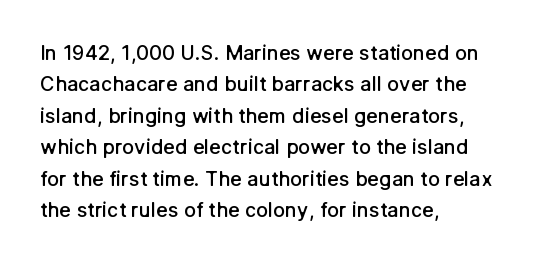
The image shows 20 px text type, upright; set left-aligned, normal line spacing (1.57x), normal letter spacing, not underlined.
